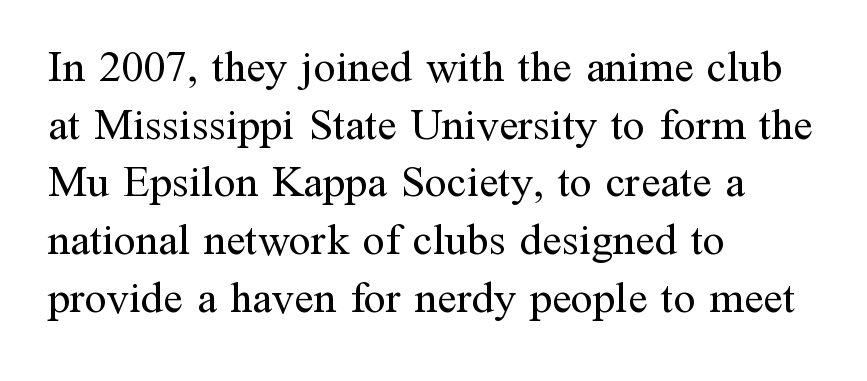
{"serif": "yes", "italic": "no", "bold": "no", "weight": "regular", "width": "normal", "stroke_contrast": "medium", "x_height": "medium", "monospaced": "no", "underline": "no", "align": "left", "line_spacing": "normal", "line_spacing_ratio": 1.31, "letter_spacing": "normal", "letter_spacing_em": 0.0, "glyph_px": 44}
